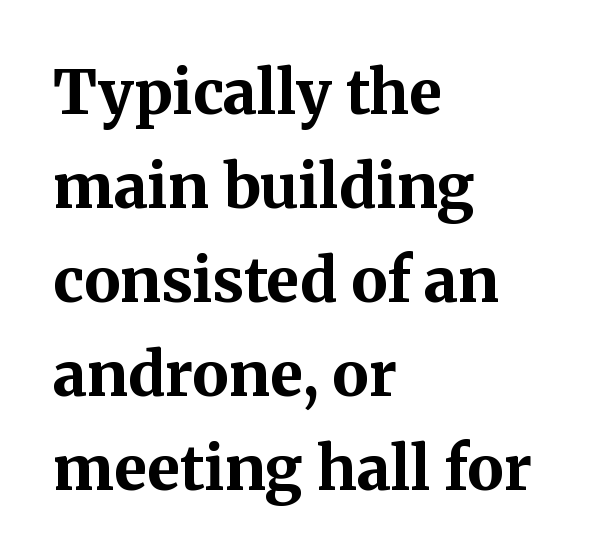
{"serif": "yes", "italic": "no", "bold": "yes", "weight": "bold", "width": "normal", "stroke_contrast": "medium", "x_height": "medium", "monospaced": "no", "underline": "no", "align": "left", "line_spacing": "normal", "line_spacing_ratio": 1.54, "letter_spacing": "normal", "letter_spacing_em": 0.0, "glyph_px": 61}
